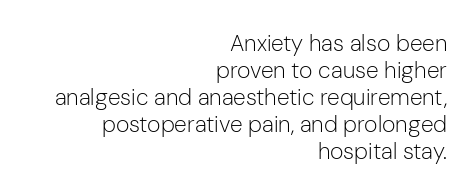
The image shows 23 px text type, upright; set right-aligned, line spacing 1.17x, normal letter spacing, not underlined.
